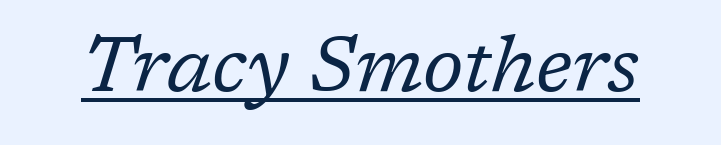
This rendering employs a face with finishing strokes, i.e., a serif. No extra ink here — the face is not bold. These lines keep a tight, regular rhythm from letter to letter. You could not count columns in this text — the font is proportionally spaced.
